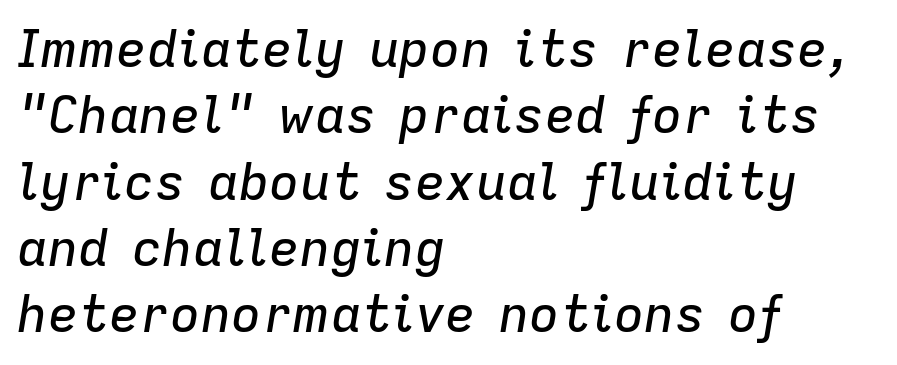
{"italic": "yes", "lean": "right", "slant_degrees": 9, "width": "normal", "stroke_contrast": "low", "x_height": "medium", "monospaced": "no", "underline": "no", "align": "left", "line_spacing": "normal", "line_spacing_ratio": 1.3, "letter_spacing": "normal", "letter_spacing_em": 0.0, "glyph_px": 51}
